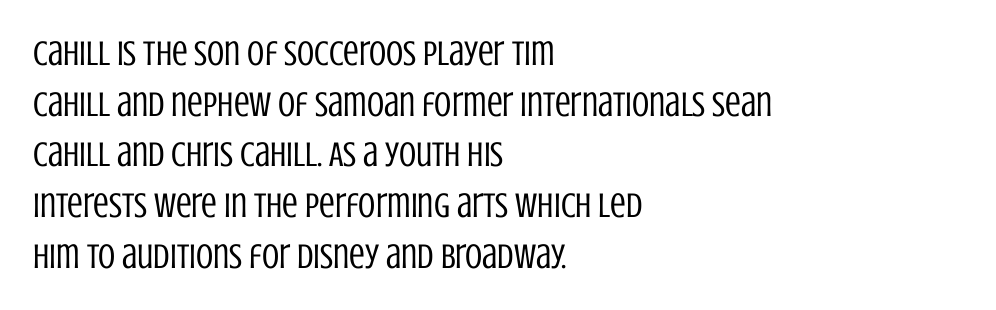
Q: Is the text bold? A: No.
Q: Is the text italic (slanted)? A: No, it is upright.
Q: Is the typeface a serif or a sans-serif typeface? A: Sans-serif.
Q: Is the text underlined? A: No.
Q: How is the paragraph aligned? A: Left-aligned.
Q: Is the spacing between letters normal or unusually wide? A: Normal.
Q: Is the spacing between lines tight, normal or loose? A: Normal.
Q: Width (condensed, normal, or wide)? A: Condensed.
Q: Stroke contrast? A: Low.
Q: x-height? A: Large.
Q: Monospaced? A: No.
